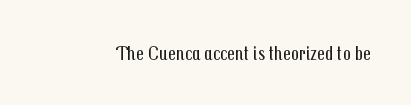
The image shows 20 px text type, upright; set normal letter spacing, not underlined.
